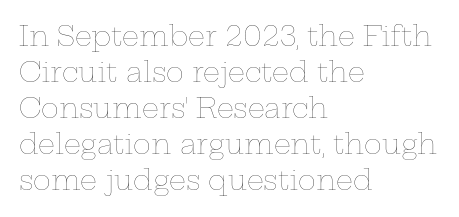
Q: Is the text bold? A: No.
Q: Is the text italic (slanted)? A: No, it is upright.
Q: Is the text underlined? A: No.
Q: How is the paragraph aligned? A: Left-aligned.
Q: Is the spacing between letters normal or unusually wide? A: Normal.
Q: Is the spacing between lines tight, normal or loose? A: Normal.
